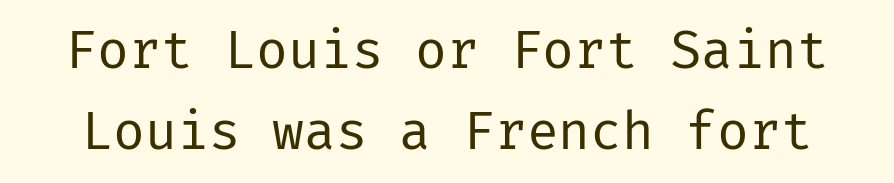
{"serif": "no", "italic": "no", "bold": "no", "weight": "regular", "width": "normal", "stroke_contrast": "low", "x_height": "medium", "underline": "no", "line_spacing": "normal", "line_spacing_ratio": 1.53, "letter_spacing": "normal", "letter_spacing_em": 0.0, "glyph_px": 53}
